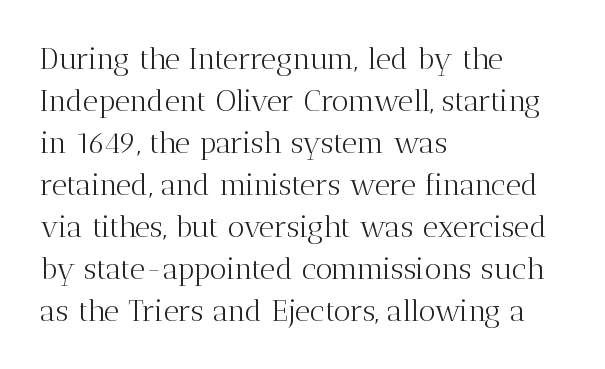
Q: Is the text bold? A: No.
Q: Is the text italic (slanted)? A: No, it is upright.
Q: Is the typeface a serif or a sans-serif typeface? A: Serif.
Q: Is the text underlined? A: No.
Q: How is the paragraph aligned? A: Left-aligned.
Q: Is the spacing between letters normal or unusually wide? A: Normal.
Q: Is the spacing between lines tight, normal or loose? A: Normal.
Q: Width (condensed, normal, or wide)? A: Normal.
Q: Stroke contrast? A: Medium.
Q: x-height? A: Medium.
Q: Monospaced? A: No.
